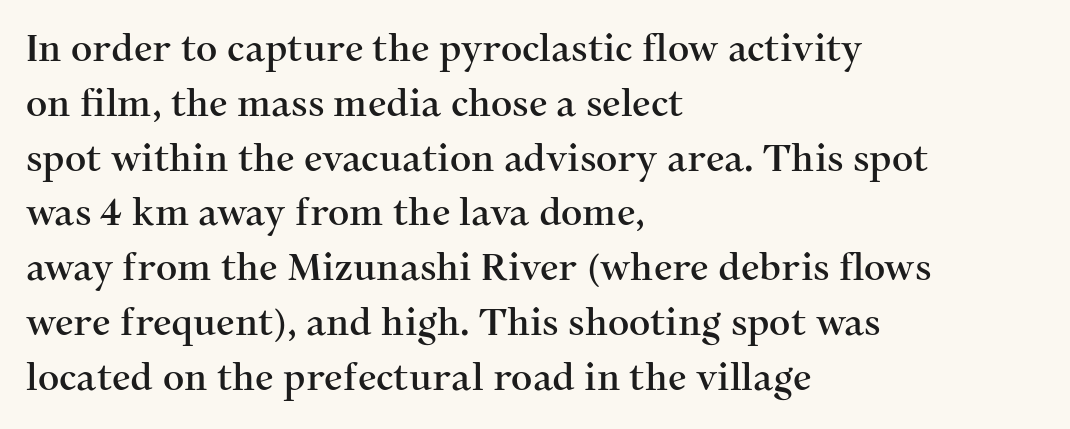
Look at the bottom of the vertical strokes: they flare into serifs here. Varying glyph widths throughout — classic text-font behaviour. Reading down the column, the eye jumps a familiar distance to each next line. Every stem runs plumb, perpendicular to the baseline. The horizontal fit of the characters is conventional and even. Short and long lines alike share a common starting point at left.
